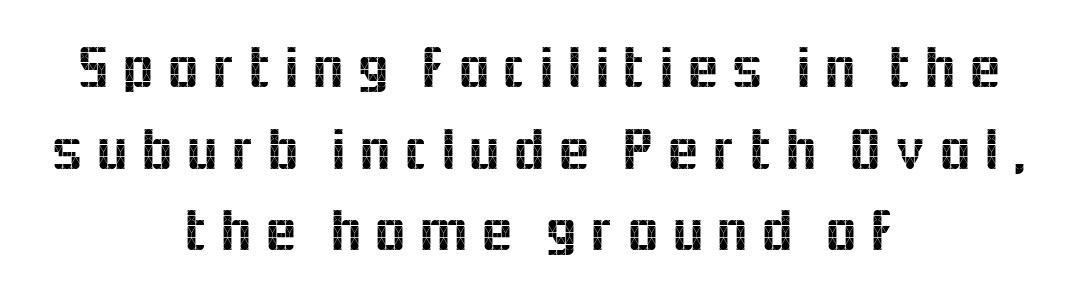
The image shows 60 px sans-serif type, upright; set centered, normal line spacing (1.36x), not underlined; a medium x-height.
